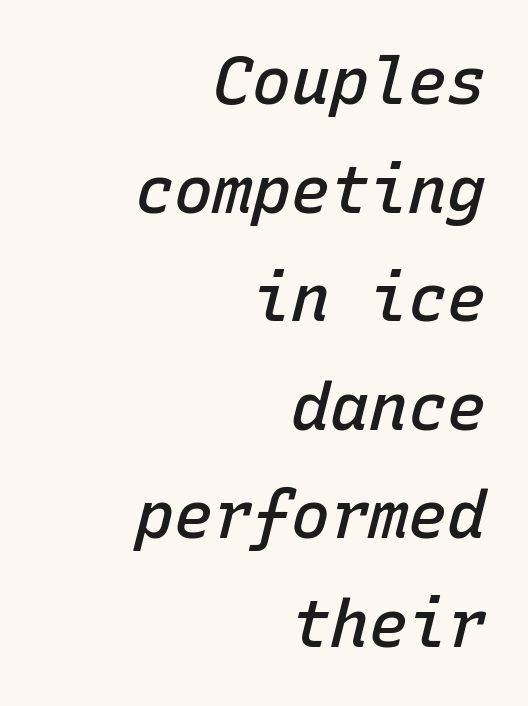
The image shows 65 px semibold type, italic (leaning right), monospaced; set right-aligned, normal line spacing (1.67x), normal letter spacing, not underlined; low stroke contrast and a medium x-height.
